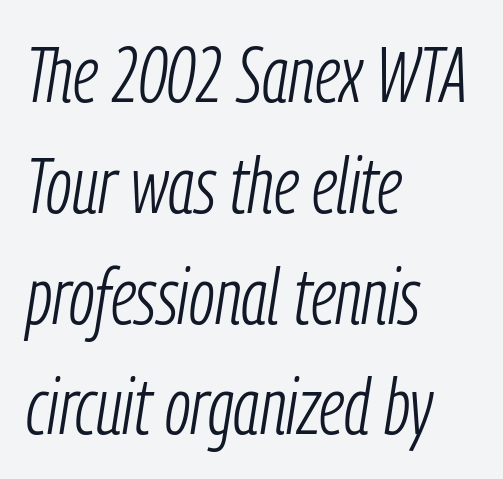
Q: Is the text bold? A: No.
Q: Is the text italic (slanted)? A: Yes, it leans right by about 9 degrees.
Q: Is the text underlined? A: No.
Q: How is the paragraph aligned? A: Left-aligned.
Q: Is the spacing between letters normal or unusually wide? A: Normal.
Q: Is the spacing between lines tight, normal or loose? A: Normal.
Q: Width (condensed, normal, or wide)? A: Condensed.
Q: Stroke contrast? A: Low.
Q: x-height? A: Medium.
Q: Monospaced? A: No.
